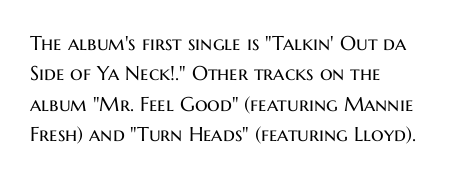
Q: Is the text bold? A: No.
Q: Is the text italic (slanted)? A: No, it is upright.
Q: Is the text underlined? A: No.
Q: How is the paragraph aligned? A: Left-aligned.
Q: Is the spacing between letters normal or unusually wide? A: Normal.
Q: Is the spacing between lines tight, normal or loose? A: Normal.
